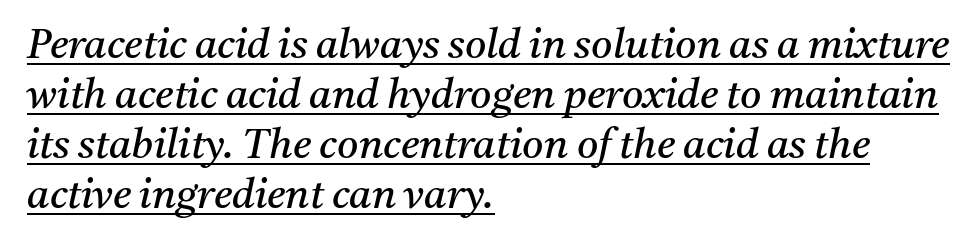
{"serif": "yes", "italic": "yes", "lean": "right", "slant_degrees": 11, "bold": "no", "weight": "regular", "width": "normal", "stroke_contrast": "medium", "x_height": "medium", "monospaced": "no", "underline": "yes", "align": "left", "line_spacing_ratio": 1.22, "letter_spacing": "normal", "letter_spacing_em": 0.0, "glyph_px": 41}
